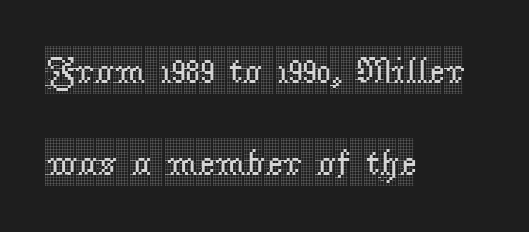
Q: Is the text italic (slanted)? A: No, it is upright.
Q: Is the typeface a serif or a sans-serif typeface? A: Serif.
Q: Is the text underlined? A: No.
Q: How is the paragraph aligned? A: Left-aligned.
Q: Is the spacing between letters normal or unusually wide? A: Normal.
Q: Is the spacing between lines tight, normal or loose? A: Loose.
Q: Width (condensed, normal, or wide)? A: Condensed.
Q: x-height? A: Large.
Q: Monospaced? A: No.
